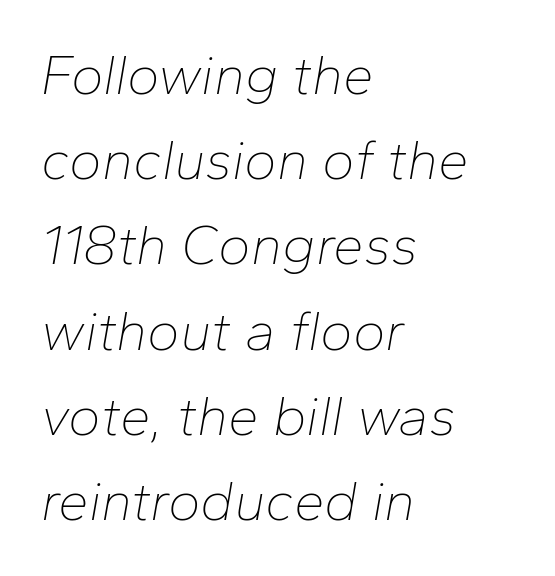
The image shows 55 px thin type, italic (leaning right); set left-aligned, normal line spacing (1.55x), normal letter spacing, not underlined; low stroke contrast and a medium x-height.
